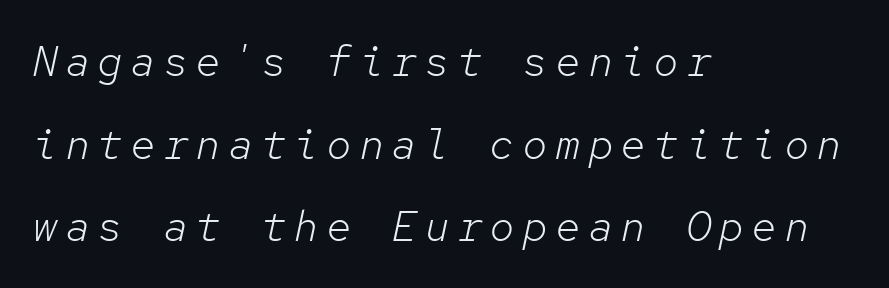
Designer's note — italics engaged. One-word summary of the alignment: left. Weight class: somewhere from thin through regular. The face used here is monospaced, like something from a code editor. This block would shrink considerably if given ordinary leading; it's expanded now. Nobody drew a line under any word here.
